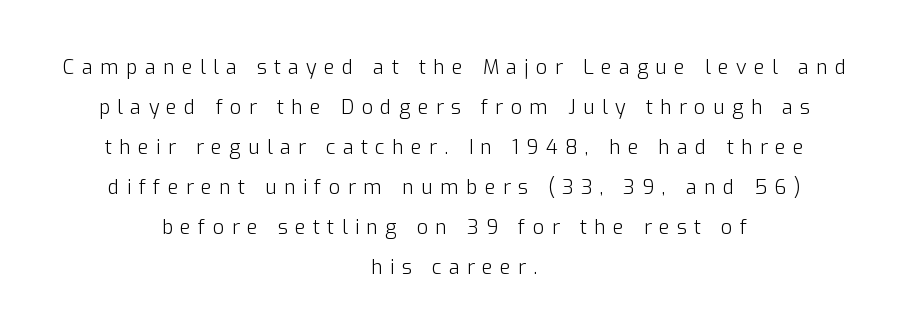
{"italic": "no", "bold": "no", "underline": "no", "align": "center", "line_spacing": "loose", "line_spacing_ratio": 2.0, "letter_spacing": "wide", "letter_spacing_em": 0.36, "glyph_px": 20}
